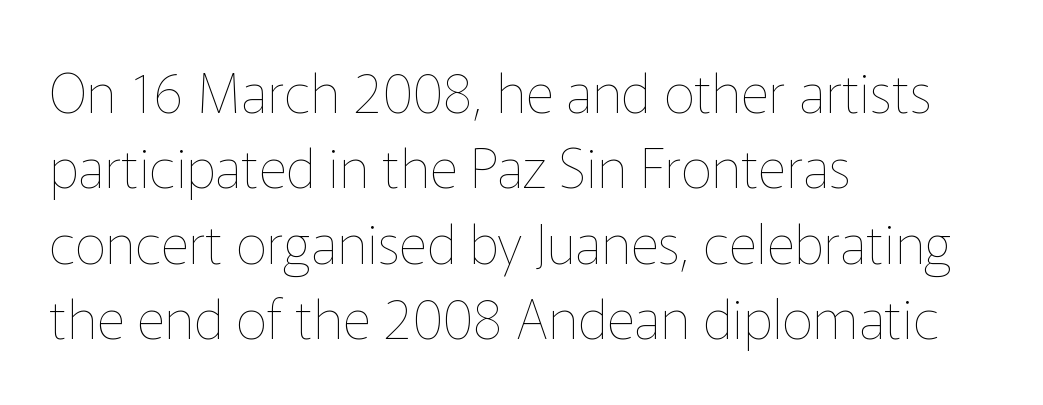
Is the letter spacing exaggerated? No — it looks like the ordinary default. Is there much room between lines? A standard amount, neither cramped nor airy. Is this a fixed-width face? No — the glyphs have proportional, varying widths. The lettering stays uniformly vertical, giving the passage a roman look. Check the space under the baseline: it is left empty. Layout note: lines flush left.
